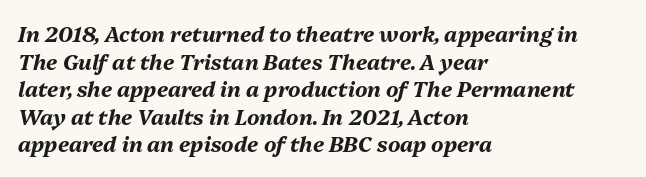
The image shows 21 px bold type, italic (leaning right); set left-aligned, normal line spacing (1.31x), normal letter spacing, not underlined.
